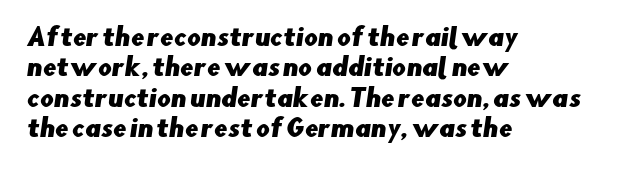
The image shows 24 px text type; set left-aligned, normal line spacing (1.27x), normal letter spacing, not underlined.
